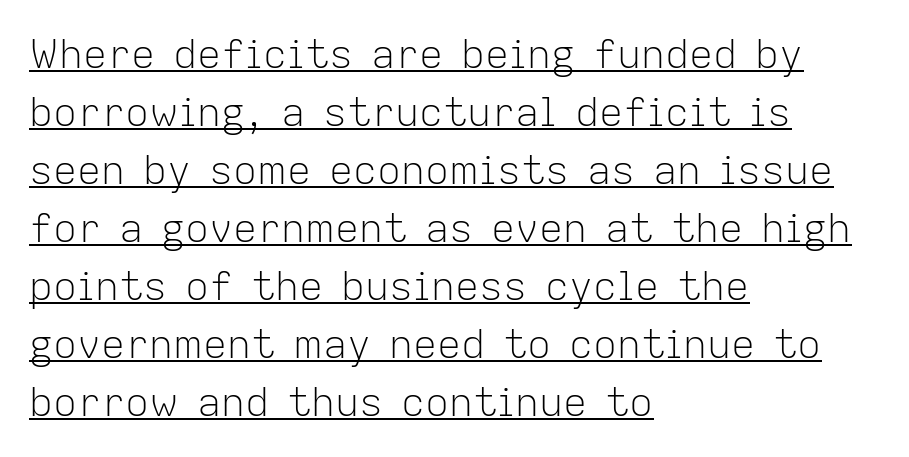
Q: Is the text bold? A: No.
Q: Is the text italic (slanted)? A: No, it is upright.
Q: Is the typeface a serif or a sans-serif typeface? A: Sans-serif.
Q: Is the text underlined? A: Yes.
Q: How is the paragraph aligned? A: Left-aligned.
Q: Is the spacing between letters normal or unusually wide? A: Normal.
Q: Is the spacing between lines tight, normal or loose? A: Normal.
Q: Width (condensed, normal, or wide)? A: Normal.
Q: Stroke contrast? A: Low.
Q: x-height? A: Medium.
Q: Monospaced? A: No.
